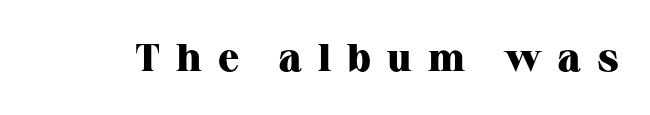
{"serif": "yes", "italic": "no", "bold": "yes", "weight": "heavy", "width": "normal", "stroke_contrast": "high", "x_height": "medium", "monospaced": "no", "underline": "no", "letter_spacing": "wide", "letter_spacing_em": 0.41, "glyph_px": 39}
